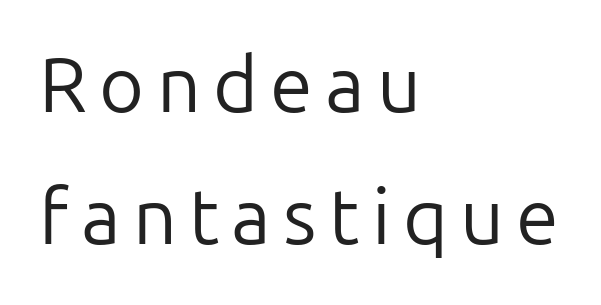
The image shows 77 px regular-weight sans-serif type, upright; set left-aligned, line spacing 1.72x, not underlined; low stroke contrast and a medium x-height.
